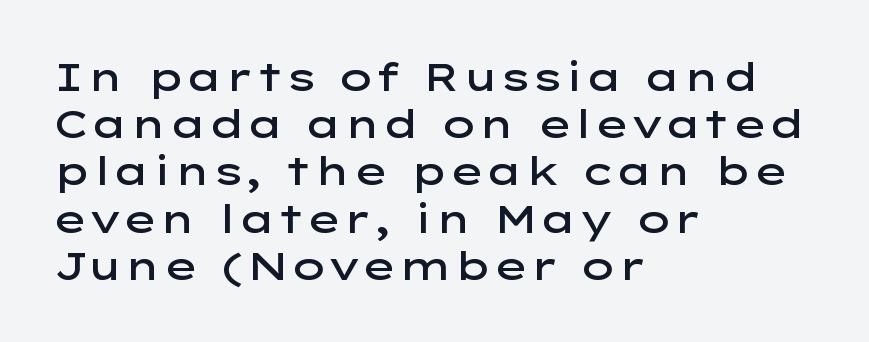
The image shows 39 px semibold, wide sans-serif type, upright; set left-aligned, line spacing 1.21x, normal letter spacing, not underlined; low stroke contrast and a medium x-height.
